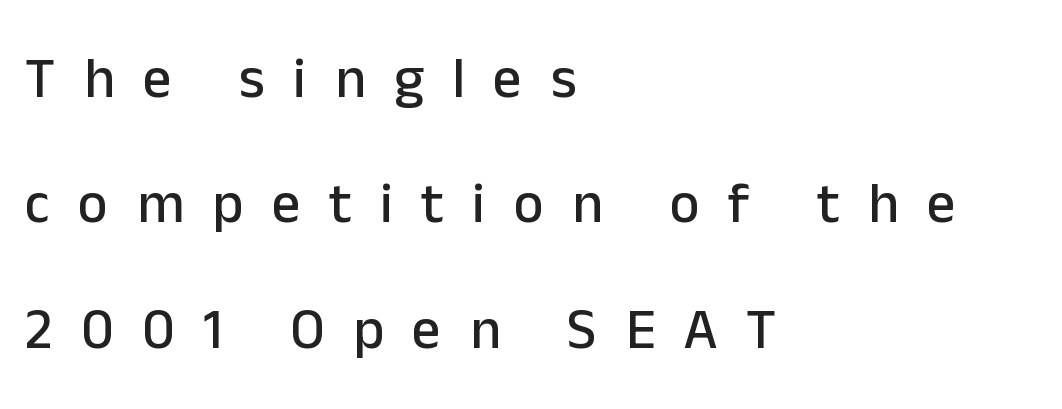
The glyphs are unaccompanied by any horizontal stroke below them. Rendered with straight, roman letterforms. Each letter's strokes conclude bluntly, with no projecting serifs. This sample is left-justified, so line endings fall wherever the words run out. Interline gaps are noticeably wide in this sample. Display-style spreading of the glyphs; the letterfit is very open.
